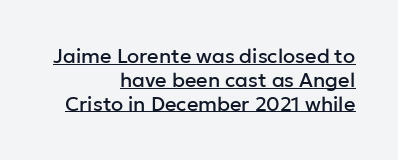
The image shows 20 px text type, upright; set right-aligned, line spacing 1.19x, normal letter spacing, underlined.
